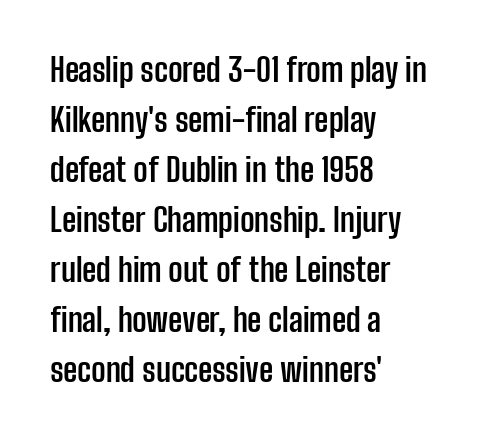
The zone under the glyphs is completely vacant. A typesetter would label this face a sans. Nobody touched the tracking dial on this one. Chunky letters — that's bold for sure. Does the copy run flush right? No — it runs flush left. In terms of posture, this sample is upright.
